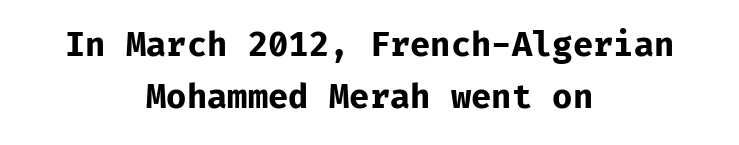
{"serif": "no", "italic": "no", "bold": "yes", "weight": "bold", "width": "normal", "stroke_contrast": "low", "x_height": "medium", "underline": "no", "align": "center", "line_spacing": "normal", "line_spacing_ratio": 1.59, "letter_spacing": "normal", "letter_spacing_em": 0.0, "glyph_px": 33}
